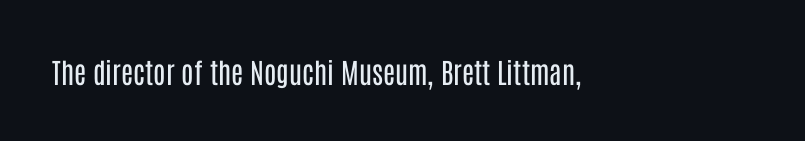
Q: Is the text bold? A: No.
Q: Is the text italic (slanted)? A: No, it is upright.
Q: Is the typeface a serif or a sans-serif typeface? A: Sans-serif.
Q: Is the text underlined? A: No.
Q: Is the spacing between letters normal or unusually wide? A: Normal.
Q: Width (condensed, normal, or wide)? A: Condensed.
Q: Stroke contrast? A: Low.
Q: x-height? A: Large.
Q: Monospaced? A: No.
